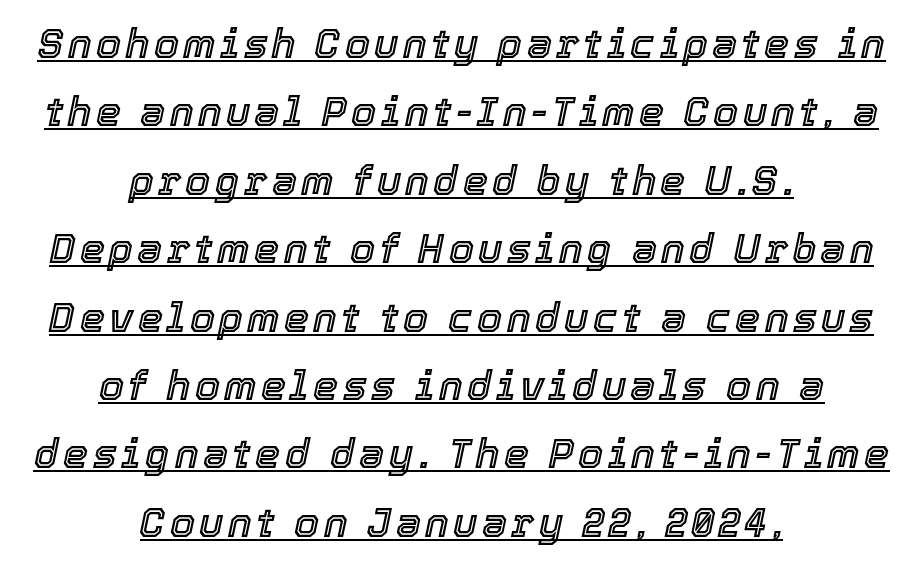
{"italic": "yes", "lean": "right", "slant_degrees": 12, "width": "normal", "x_height": "medium", "monospaced": "no", "underline": "yes", "align": "center", "line_spacing_ratio": 1.71, "glyph_px": 40}
